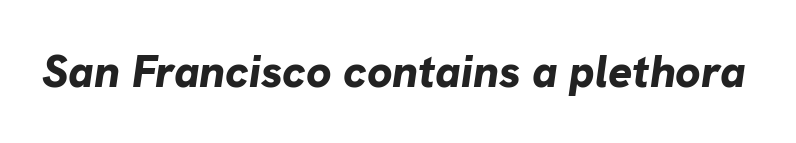
The image shows 45 px bold type, italic (leaning right); set normal letter spacing, not underlined; low stroke contrast and a medium x-height.
